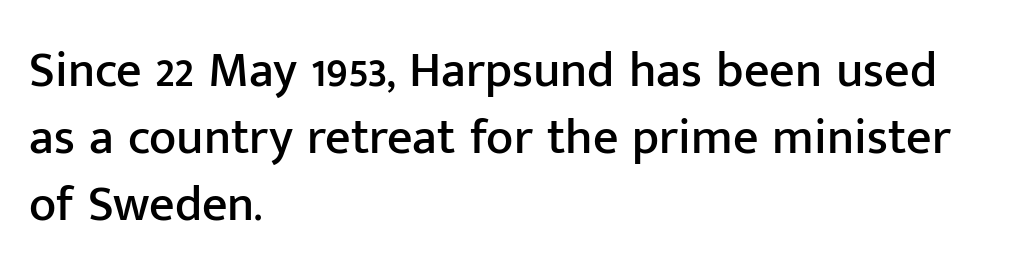
This sample keeps an unexceptional amount of space between lines. Every character sits straight up, as roman type does. Observe the absence of serifs on each vertical stroke in this sample. If you drew a ruler down the left edge, every line would touch it. Each row of text sits above clean, open space. Character widths vary here, with narrow letters taking less room than wide ones.
